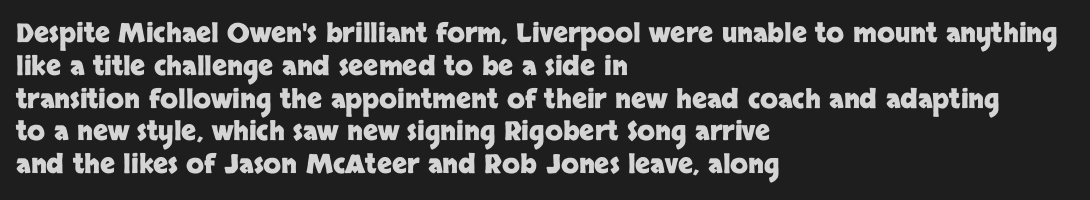
The image shows 26 px bold type, upright; set left-aligned, normal line spacing (1.26x), normal letter spacing, not underlined.
